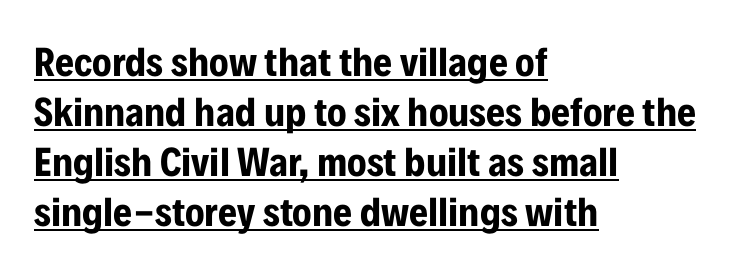
The string is rendered with underlining switched on. Characters remain perfectly vertical along every line. You can tell from the bare stems that sans-serif type was used. Horizontal alignment here is leftward, the default for most running prose. Character widths vary here, with narrow letters taking less room than wide ones. Thick stems and heavy bowls — unmistakably bold.
